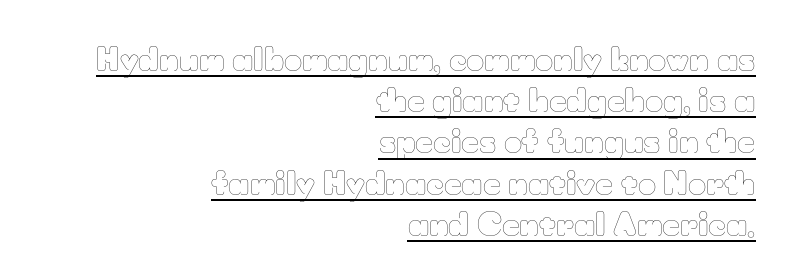
Q: Is the text bold? A: No.
Q: Is the text italic (slanted)? A: No, it is upright.
Q: Is the text underlined? A: Yes.
Q: How is the paragraph aligned? A: Right-aligned.
Q: Is the spacing between letters normal or unusually wide? A: Normal.
Q: Is the spacing between lines tight, normal or loose? A: Normal.
Q: Width (condensed, normal, or wide)? A: Normal.
Q: Stroke contrast? A: Low.
Q: x-height? A: Small.
Q: Monospaced? A: No.
